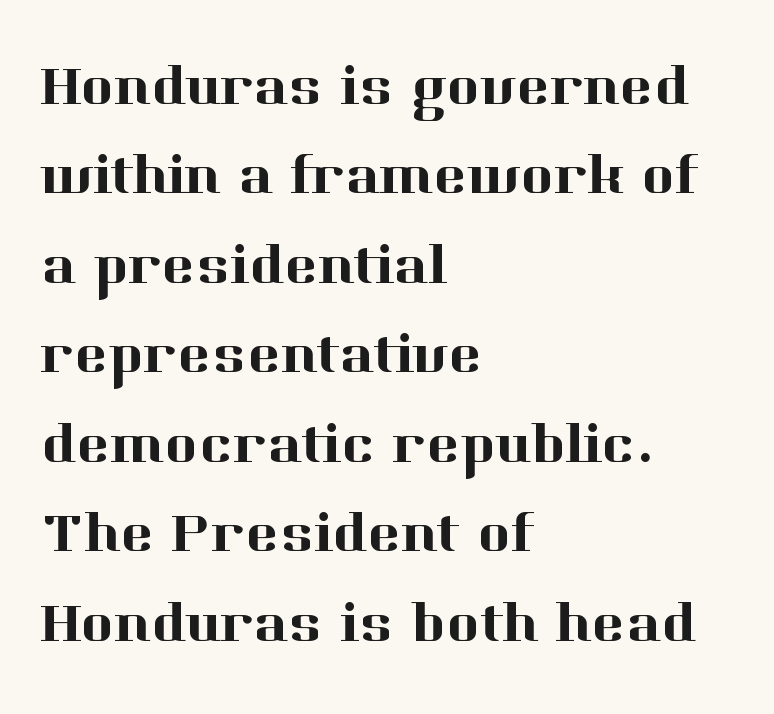
The image shows 57 px serif type, upright; set left-aligned, normal line spacing (1.57x), normal letter spacing, not underlined; high stroke contrast and a medium x-height.
